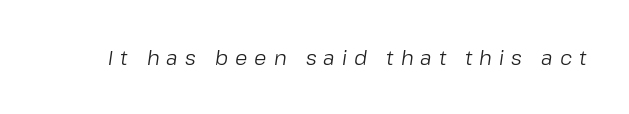
Loose tracking; the words dissolve into strings of separated letters. These glyphs show unthickened strokes, regular width or finer. The lettering tilts uniformly, giving the passage an italic look. Underline: absent.
